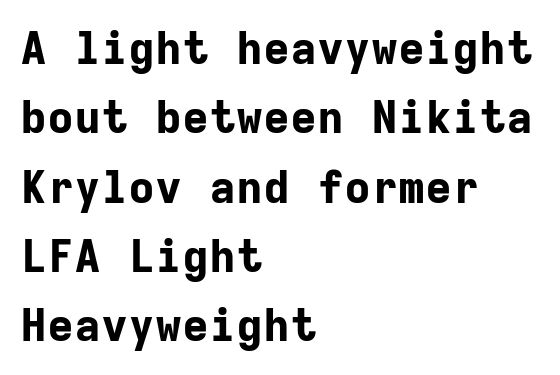
The image shows 45 px bold sans-serif type, upright, monospaced; set left-aligned, normal line spacing (1.54x), normal letter spacing, not underlined; low stroke contrast and a medium x-height.
